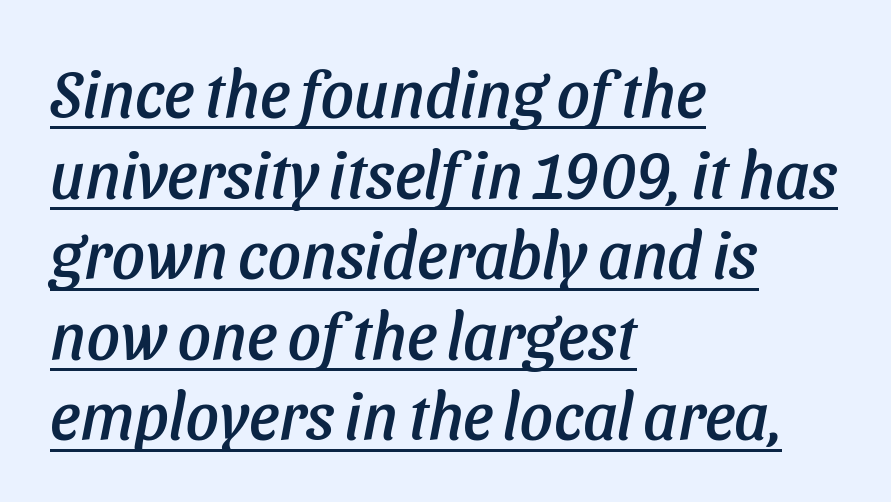
This is oblique type, the kind used for emphasis or titles. Proportional: the letters do not fall into vertical columns. Look at the tracking — it's just the regular setting, nothing added. Each line of the rendering has a horizontal stroke beneath the glyphs. In CSS terms this would be text-align: left.
